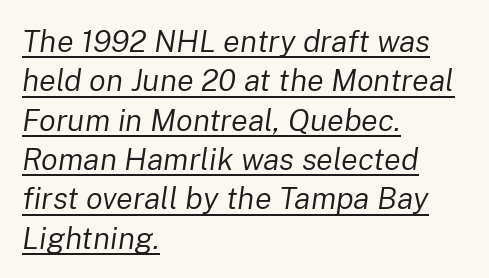
The image shows 31 px regular-weight type, italic (leaning right); set left-aligned, normal line spacing (1.27x), normal letter spacing, underlined; low stroke contrast and a medium x-height.
